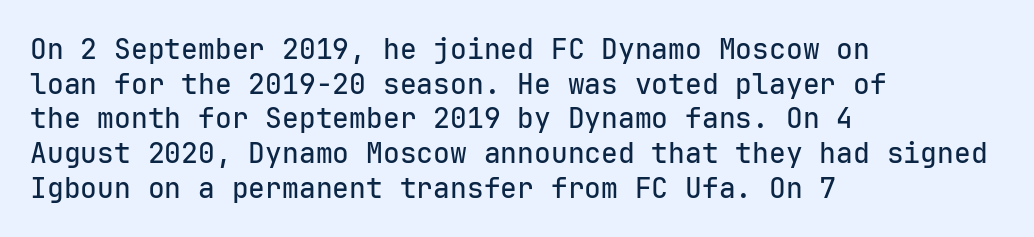
{"serif": "no", "italic": "no", "width": "normal", "stroke_contrast": "low", "x_height": "medium", "monospaced": "yes", "underline": "no", "align": "left", "line_spacing_ratio": 1.24, "letter_spacing": "normal", "letter_spacing_em": 0.0, "glyph_px": 28}
